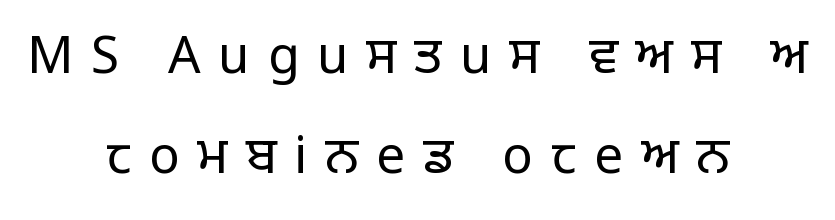
The image shows 51 px regular-weight sans-serif type, upright; set centered, loose line spacing (1.96x), unusually wide letter spacing (+0.35 em), not underlined; low stroke contrast and a large x-height.
